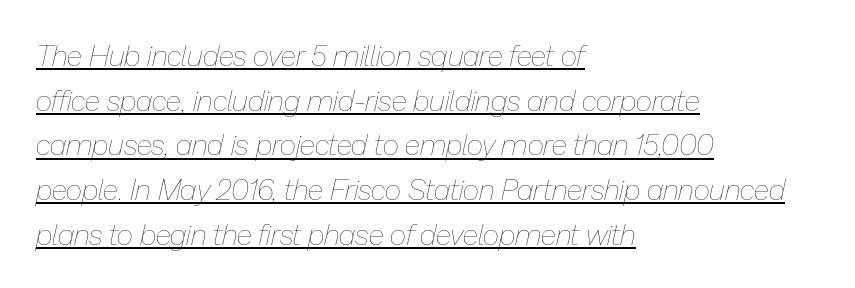
The image shows 29 px thin type, italic (leaning right); set left-aligned, normal line spacing (1.54x), normal letter spacing, underlined; low stroke contrast and a medium x-height.
